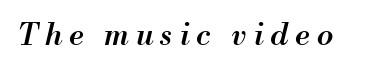
Notice how the stems are inclined rather than vertical — that's the hallmark of italics. Its strokes are somewhat broadened, the hallmark of semibold type. The horizontal fit of the characters is loose and conspicuously gappy. A clean baseline with only descenders dipping below it. A typesetter would call this proportional, since set widths differ per character.
